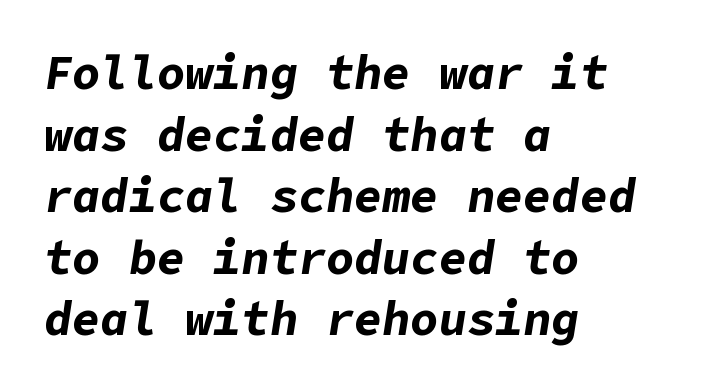
Q: Is the text bold? A: Yes.
Q: Is the text italic (slanted)? A: Yes, it leans right by about 9 degrees.
Q: Is the text underlined? A: No.
Q: How is the paragraph aligned? A: Left-aligned.
Q: Is the spacing between letters normal or unusually wide? A: Normal.
Q: Is the spacing between lines tight, normal or loose? A: Normal.
Q: Width (condensed, normal, or wide)? A: Normal.
Q: Stroke contrast? A: Low.
Q: x-height? A: Medium.
